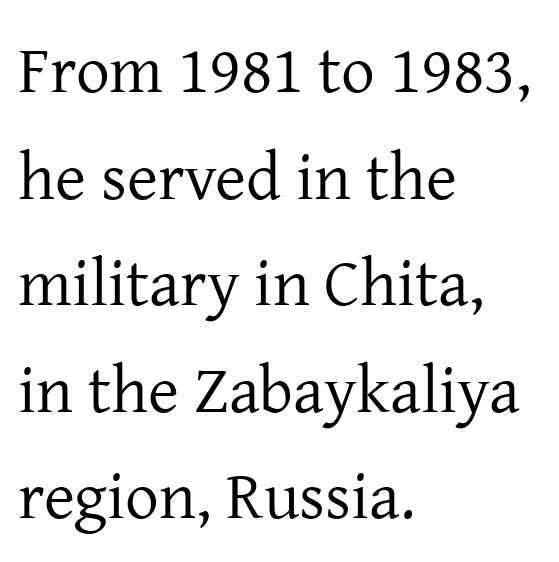
{"serif": "yes", "italic": "no", "bold": "no", "weight": "regular", "width": "normal", "stroke_contrast": "low", "x_height": "medium", "monospaced": "no", "underline": "no", "align": "left", "line_spacing": "normal", "line_spacing_ratio": 1.59, "letter_spacing": "normal", "letter_spacing_em": 0.0, "glyph_px": 67}
